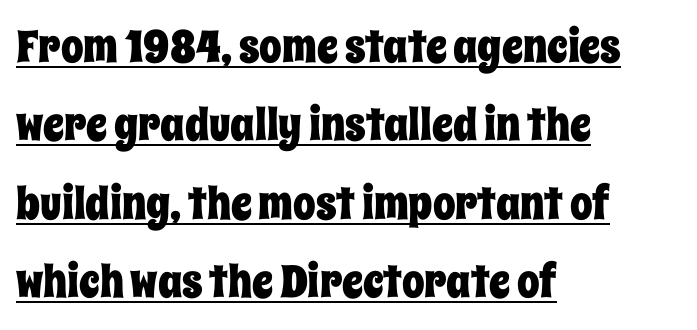
The image shows 45 px condensed type, upright; set left-aligned, line spacing 1.74x, normal letter spacing, underlined; low stroke contrast and a large x-height.
